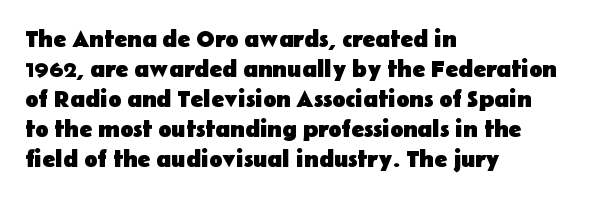
Q: Is the text bold? A: Yes.
Q: Is the text italic (slanted)? A: No, it is upright.
Q: Is the text underlined? A: No.
Q: How is the paragraph aligned? A: Left-aligned.
Q: Is the spacing between letters normal or unusually wide? A: Normal.
Q: Is the spacing between lines tight, normal or loose? A: Normal.
